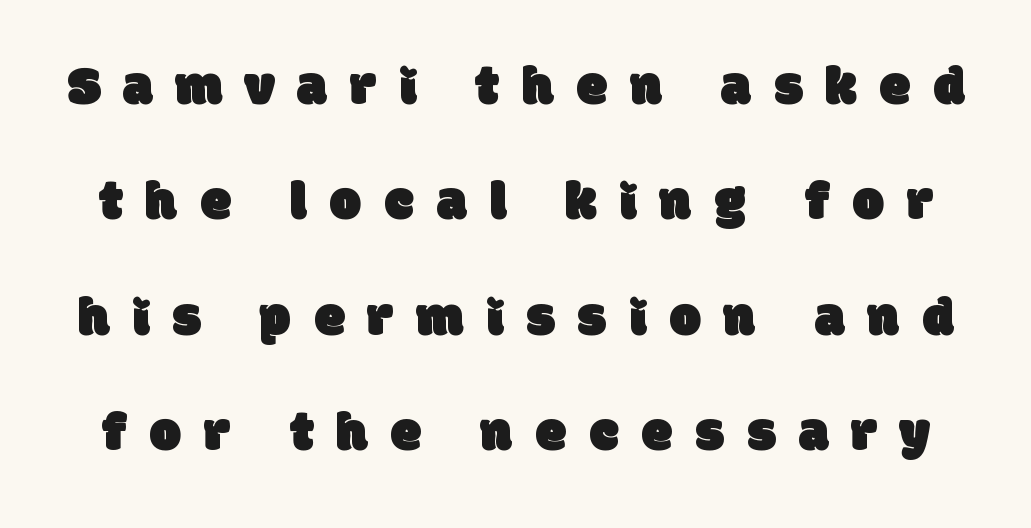
Q: Is the typeface a serif or a sans-serif typeface? A: Sans-serif.
Q: Is the text underlined? A: No.
Q: Is the spacing between letters normal or unusually wide? A: Unusually wide.
Q: Is the spacing between lines tight, normal or loose? A: Loose.
Q: Width (condensed, normal, or wide)? A: Normal.
Q: Stroke contrast? A: Low.
Q: x-height? A: Large.
Q: Monospaced? A: No.
